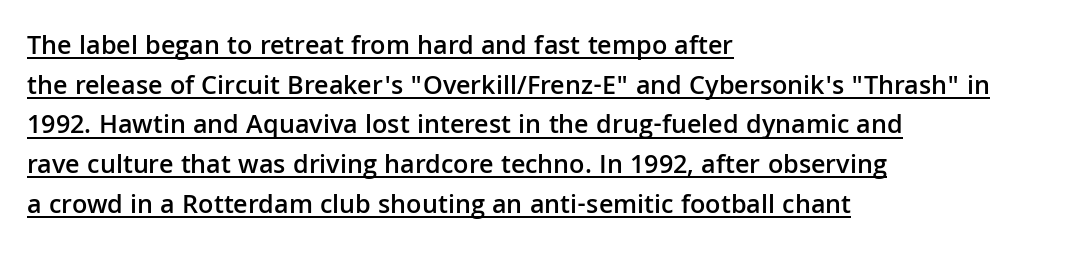
{"italic": "no", "bold": "semi", "underline": "yes", "align": "left", "line_spacing": "normal", "line_spacing_ratio": 1.47, "letter_spacing": "normal", "letter_spacing_em": 0.0, "glyph_px": 27}
